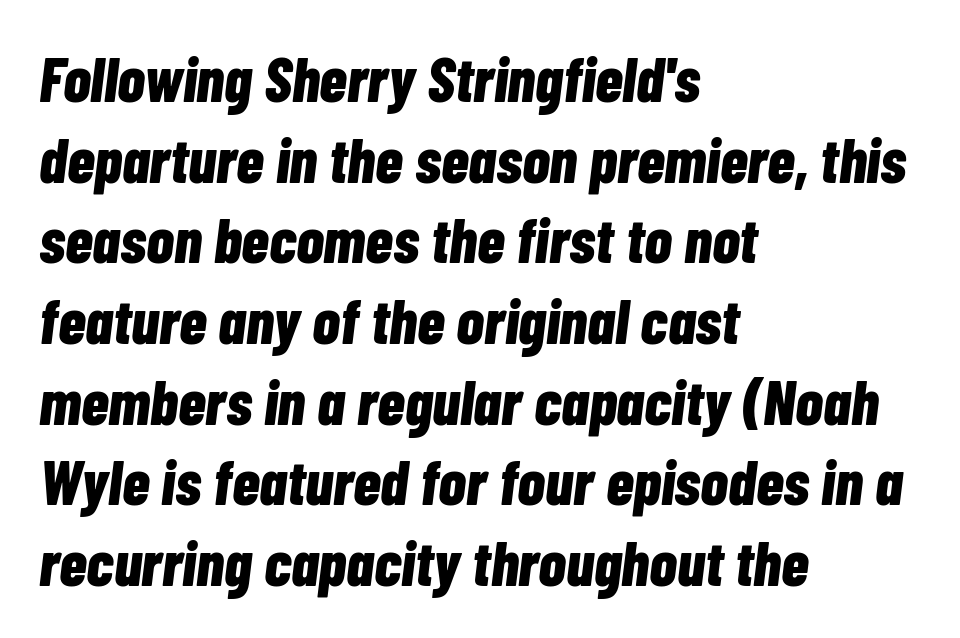
{"italic": "yes", "lean": "right", "slant_degrees": 7, "bold": "yes", "weight": "bold", "width": "condensed", "stroke_contrast": "low", "x_height": "medium", "monospaced": "no", "underline": "no", "align": "left", "line_spacing": "normal", "line_spacing_ratio": 1.28, "letter_spacing": "normal", "letter_spacing_em": 0.0, "glyph_px": 63}
